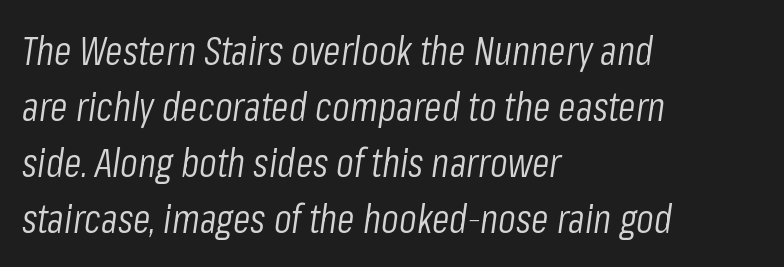
No extra ink here — the face is not bold. Honestly, there is no underline to notice here at all. An italicized treatment has been applied to the whole sample. Horizontal bands of white between lines are of average thickness.
